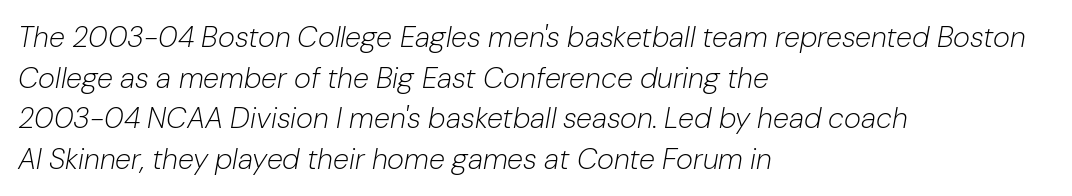
Is this a fixed-width face? No — the glyphs have proportional, varying widths. Stem width sits at or under what a default text font uses. Designer's note — italics engaged. Lines of text with bare space underneath. Successive baselines arrive at the customary interval. What stands out about the letter spacing? Nothing — it is the standard amount.
